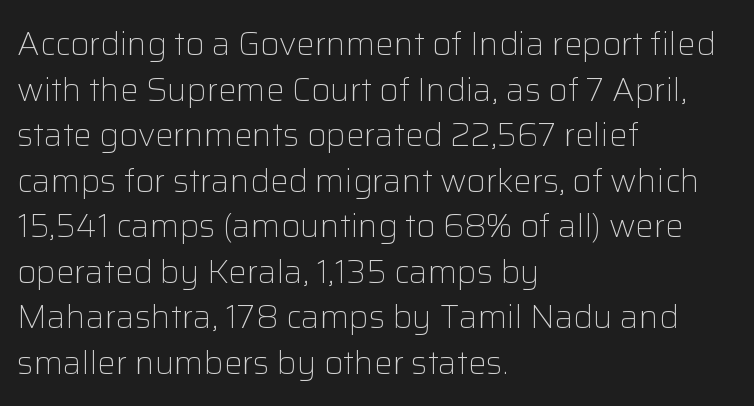
The image shows 33 px light sans-serif type, upright; set left-aligned, normal line spacing (1.38x), normal letter spacing, not underlined; low stroke contrast and a medium x-height.
